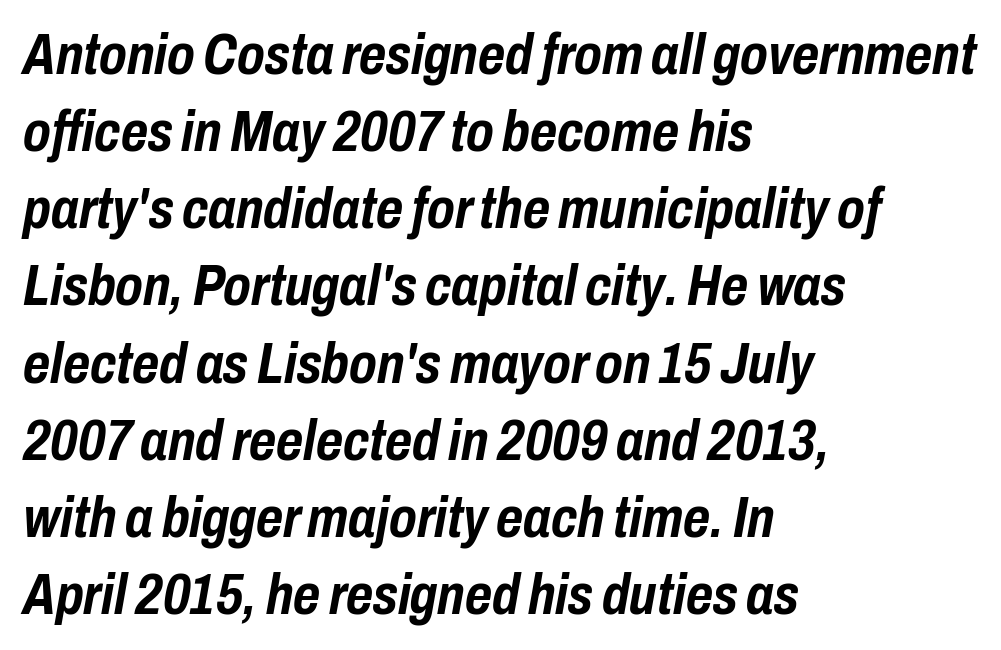
The image shows 58 px semibold, condensed type, italic (leaning right); set left-aligned, normal line spacing (1.33x), normal letter spacing, not underlined; low stroke contrast and a medium x-height.
